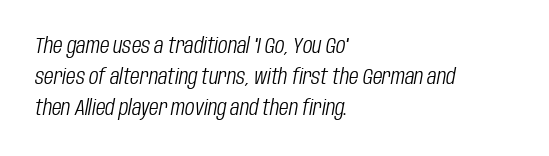
How would I describe the line gaps? Plain and ordinary. Italic? Definitely — the glyphs are oblique. Any mark beneath the type? The region is blank. The strokes are not fattened; the text isn't bold. These lines are set flush left with a ragged right edge. Spacing between characters is what you'd get straight out of the box.
